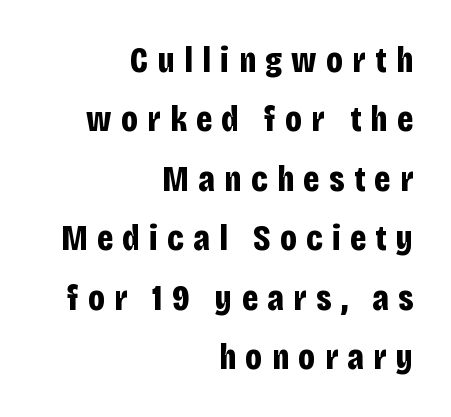
{"serif": "no", "italic": "no", "bold": "yes", "weight": "bold", "width": "condensed", "stroke_contrast": "low", "x_height": "large", "monospaced": "no", "underline": "no", "align": "right", "line_spacing": "normal", "line_spacing_ratio": 1.65, "letter_spacing": "wide", "letter_spacing_em": 0.26, "glyph_px": 36}
